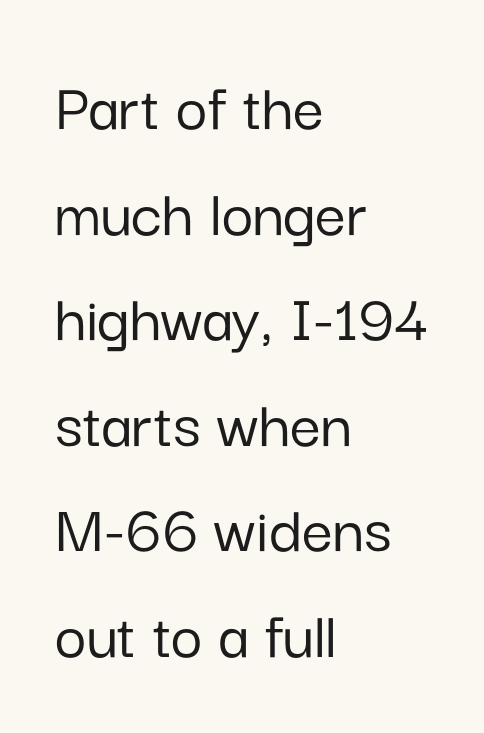
Q: Is the text italic (slanted)? A: No, it is upright.
Q: Is the typeface a serif or a sans-serif typeface? A: Sans-serif.
Q: Is the text underlined? A: No.
Q: How is the paragraph aligned? A: Left-aligned.
Q: Is the spacing between letters normal or unusually wide? A: Normal.
Q: Is the spacing between lines tight, normal or loose? A: Normal.
Q: Width (condensed, normal, or wide)? A: Normal.
Q: Stroke contrast? A: Low.
Q: x-height? A: Medium.
Q: Monospaced? A: No.
